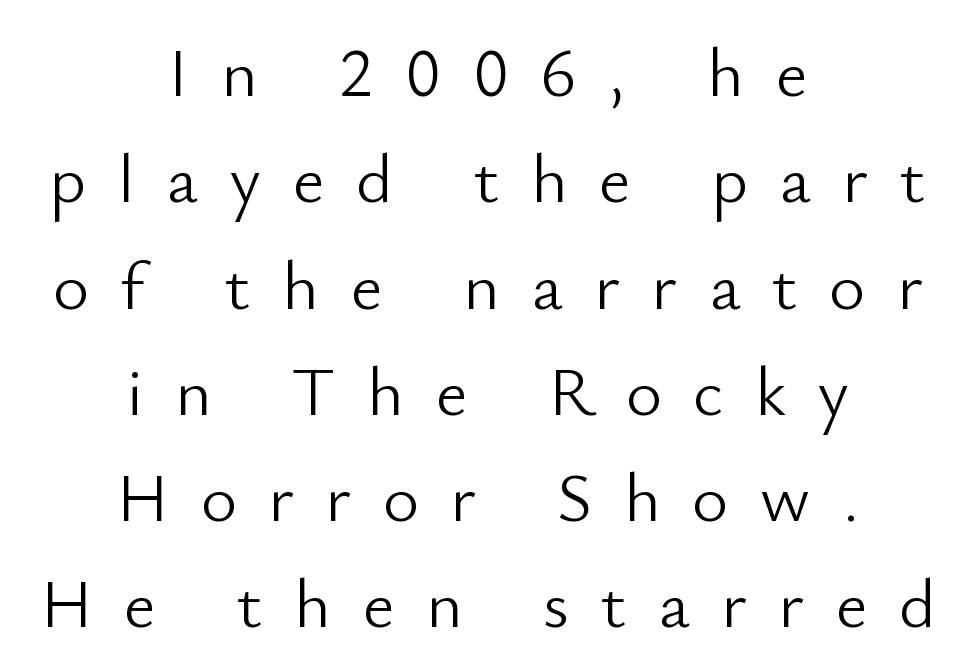
Proportional: the letters do not fall into vertical columns. The type sits square on the baseline with zero lean. The face looks like a standard text weight, possibly lighter. Interline gaps are of average width in this sample.
